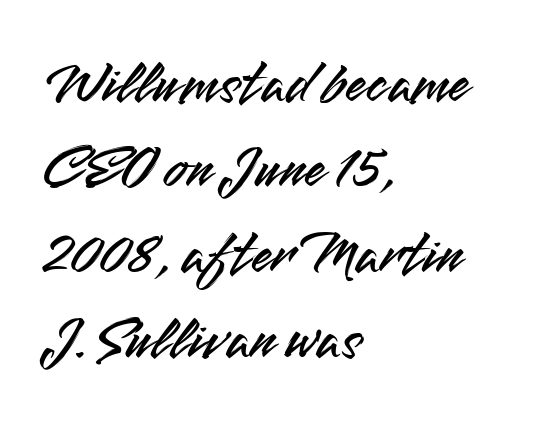
Quick note: interline space is typical. A bare baseline throughout the passage. The typeface chosen for these lines omits serifs. Where is the straight margin? On the left. A typesetter would call this zero additional tracking.
